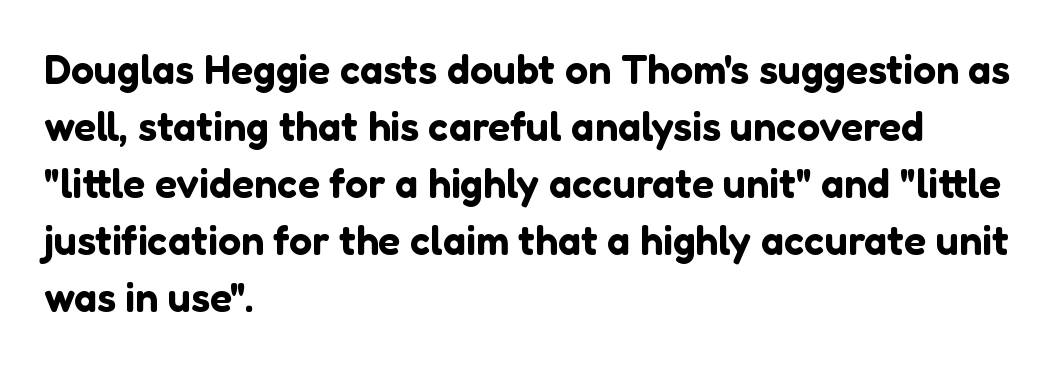
Q: Is the text italic (slanted)? A: No, it is upright.
Q: Is the typeface a serif or a sans-serif typeface? A: Sans-serif.
Q: Is the text underlined? A: No.
Q: How is the paragraph aligned? A: Left-aligned.
Q: Is the spacing between letters normal or unusually wide? A: Normal.
Q: Is the spacing between lines tight, normal or loose? A: Normal.
Q: Width (condensed, normal, or wide)? A: Normal.
Q: Stroke contrast? A: Low.
Q: x-height? A: Medium.
Q: Monospaced? A: No.
